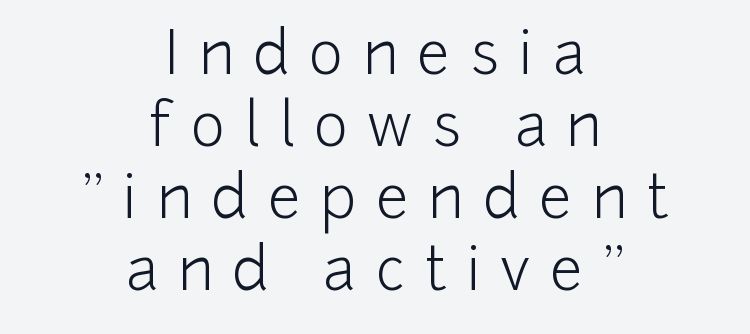
The foot of each line stays bare and open. This sample uses expanded letter spacing, leaving extra air between glyphs. This rendering employs a face without finishing strokes, i.e., a sans-serif. Do the characters align in a grid? No, the font is proportional. Where is the straight margin? There isn't one; the lines are centered.
